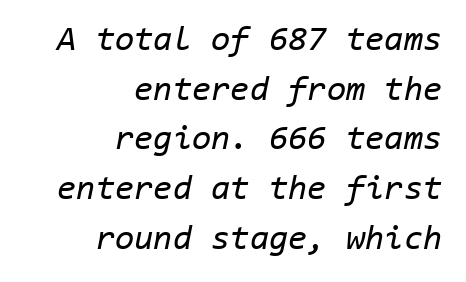
Q: Is the text bold? A: No.
Q: Is the text italic (slanted)? A: Yes, it leans right by about 11 degrees.
Q: Is the text underlined? A: No.
Q: How is the paragraph aligned? A: Right-aligned.
Q: Is the spacing between letters normal or unusually wide? A: Normal.
Q: Is the spacing between lines tight, normal or loose? A: Normal.
Q: Width (condensed, normal, or wide)? A: Normal.
Q: Stroke contrast? A: Low.
Q: x-height? A: Medium.
Q: Monospaced? A: Yes.
